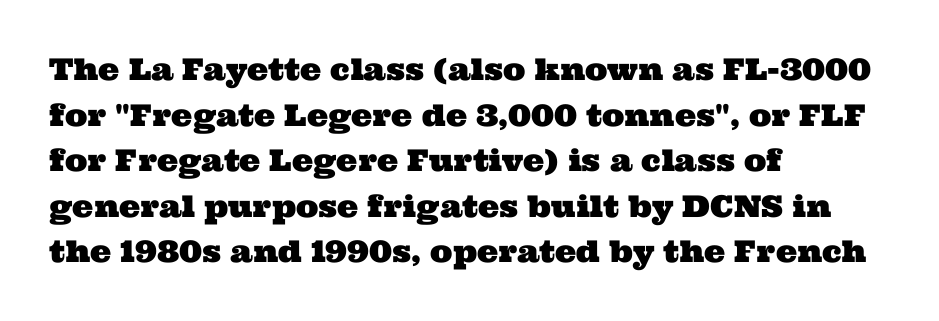
Serif or sans? Serif — the stroke terminals have little feet. Successive baselines arrive at the customary interval. The text block is weighted toward the left margin, trailing off unevenly rightward. A bare baseline throughout the passage.
